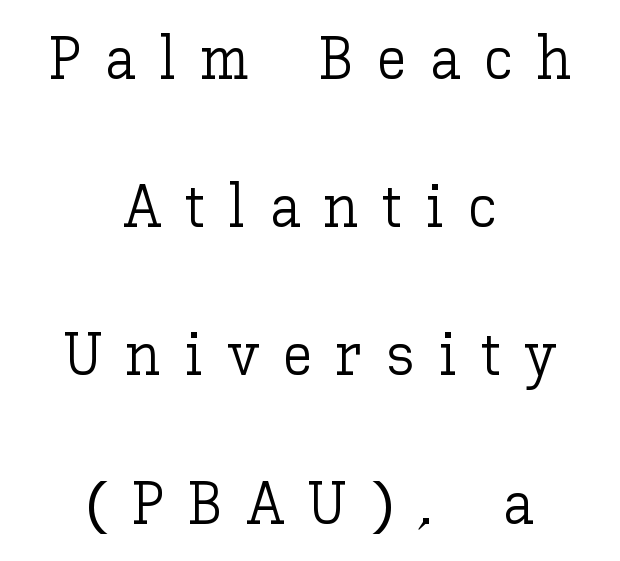
Q: Is the text bold? A: No.
Q: Is the text italic (slanted)? A: No, it is upright.
Q: Is the text underlined? A: No.
Q: How is the paragraph aligned? A: Centered.
Q: Is the spacing between letters normal or unusually wide? A: Unusually wide.
Q: Is the spacing between lines tight, normal or loose? A: Loose.
Q: Width (condensed, normal, or wide)? A: Normal.
Q: Stroke contrast? A: Low.
Q: x-height? A: Medium.
Q: Monospaced? A: No.
